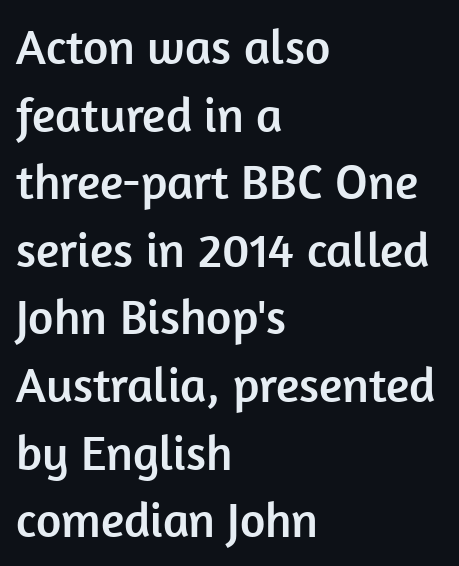
Q: Is the text italic (slanted)? A: No, it is upright.
Q: Is the typeface a serif or a sans-serif typeface? A: Sans-serif.
Q: Is the text underlined? A: No.
Q: How is the paragraph aligned? A: Left-aligned.
Q: Is the spacing between letters normal or unusually wide? A: Normal.
Q: Is the spacing between lines tight, normal or loose? A: Normal.
Q: Width (condensed, normal, or wide)? A: Normal.
Q: Stroke contrast? A: Low.
Q: x-height? A: Medium.
Q: Monospaced? A: No.
